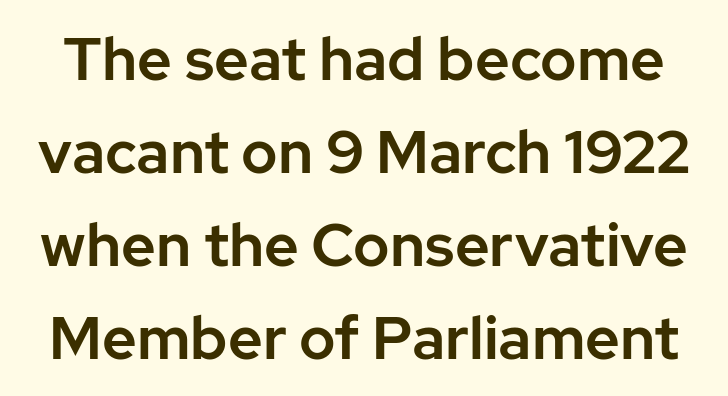
{"serif": "no", "italic": "no", "width": "normal", "stroke_contrast": "low", "x_height": "medium", "monospaced": "no", "underline": "no", "line_spacing": "normal", "line_spacing_ratio": 1.55, "letter_spacing": "normal", "letter_spacing_em": 0.0, "glyph_px": 60}
